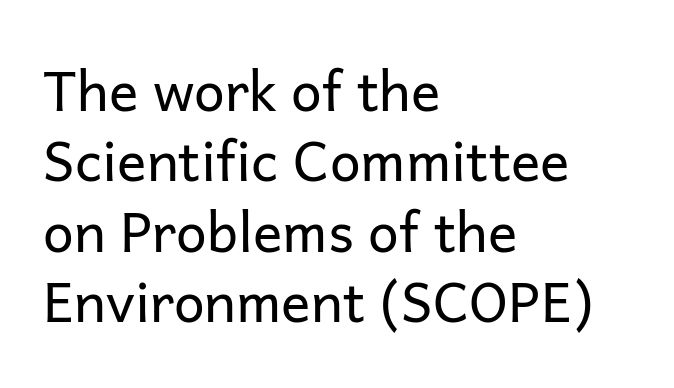
Q: Is the text bold? A: No.
Q: Is the text italic (slanted)? A: No, it is upright.
Q: Is the typeface a serif or a sans-serif typeface? A: Sans-serif.
Q: Is the text underlined? A: No.
Q: How is the paragraph aligned? A: Left-aligned.
Q: Is the spacing between letters normal or unusually wide? A: Normal.
Q: Is the spacing between lines tight, normal or loose? A: Normal.
Q: Width (condensed, normal, or wide)? A: Normal.
Q: Stroke contrast? A: Low.
Q: x-height? A: Medium.
Q: Monospaced? A: No.
